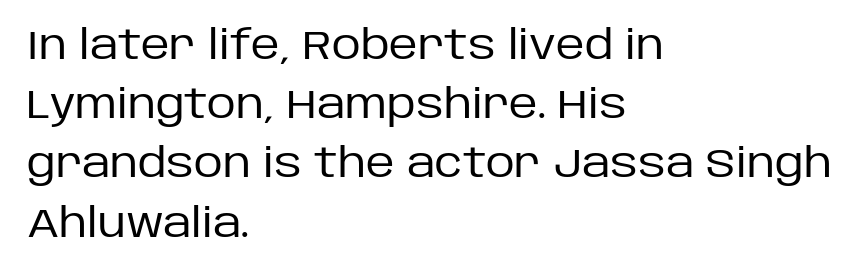
Q: Is the text bold? A: No.
Q: Is the text italic (slanted)? A: No, it is upright.
Q: Is the typeface a serif or a sans-serif typeface? A: Sans-serif.
Q: Is the text underlined? A: No.
Q: How is the paragraph aligned? A: Left-aligned.
Q: Is the spacing between letters normal or unusually wide? A: Normal.
Q: Is the spacing between lines tight, normal or loose? A: Normal.
Q: Width (condensed, normal, or wide)? A: Normal.
Q: Stroke contrast? A: Low.
Q: x-height? A: Large.
Q: Monospaced? A: No.
